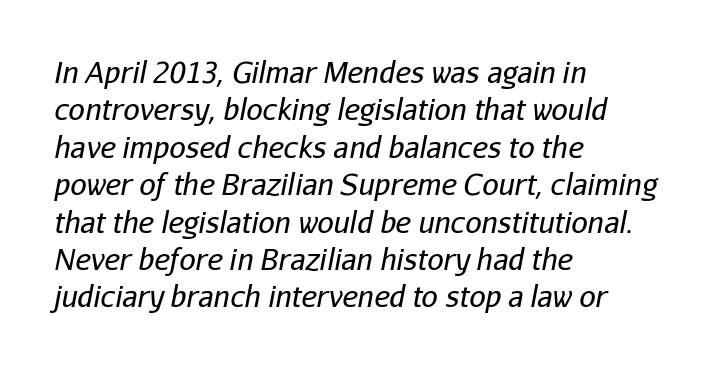
{"italic": "yes", "lean": "right", "slant_degrees": 11, "bold": "no", "weight": "regular", "width": "normal", "stroke_contrast": "low", "x_height": "medium", "monospaced": "no", "underline": "no", "align": "left", "line_spacing": "normal", "line_spacing_ratio": 1.29, "letter_spacing": "normal", "letter_spacing_em": 0.0, "glyph_px": 29}
